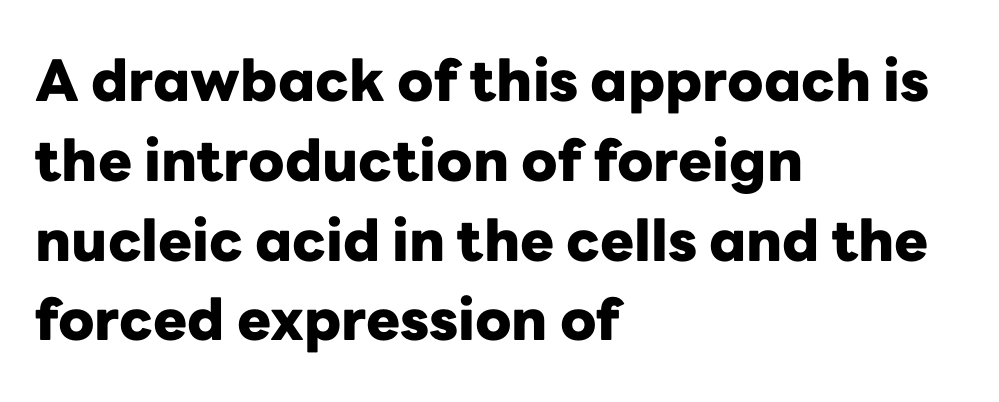
Q: Is the text bold? A: Yes.
Q: Is the text italic (slanted)? A: No, it is upright.
Q: Is the typeface a serif or a sans-serif typeface? A: Sans-serif.
Q: Is the text underlined? A: No.
Q: How is the paragraph aligned? A: Left-aligned.
Q: Is the spacing between letters normal or unusually wide? A: Normal.
Q: Is the spacing between lines tight, normal or loose? A: Normal.
Q: Width (condensed, normal, or wide)? A: Normal.
Q: Stroke contrast? A: Low.
Q: x-height? A: Medium.
Q: Monospaced? A: No.
